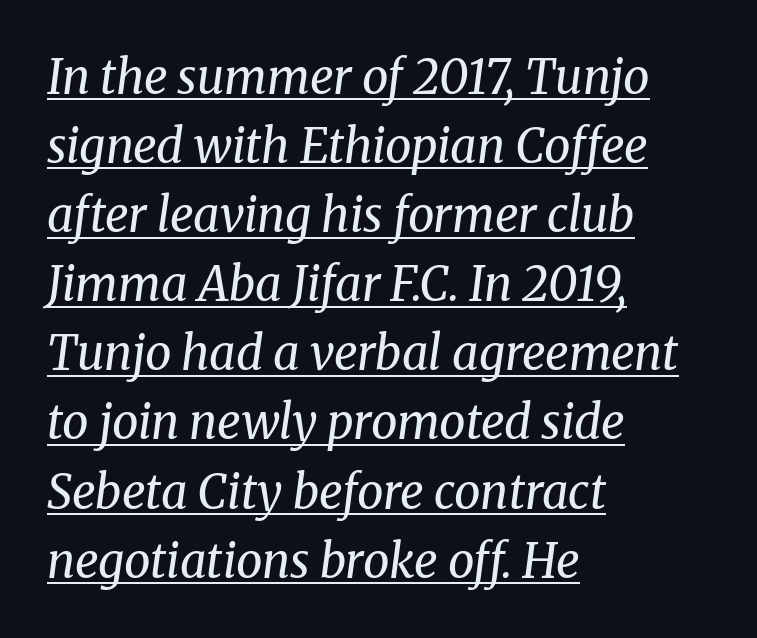
{"serif": "yes", "italic": "yes", "lean": "right", "slant_degrees": 8, "bold": "no", "weight": "regular", "width": "normal", "stroke_contrast": "medium", "x_height": "medium", "monospaced": "no", "underline": "yes", "align": "left", "line_spacing": "normal", "line_spacing_ratio": 1.47, "letter_spacing": "normal", "letter_spacing_em": 0.0, "glyph_px": 47}
